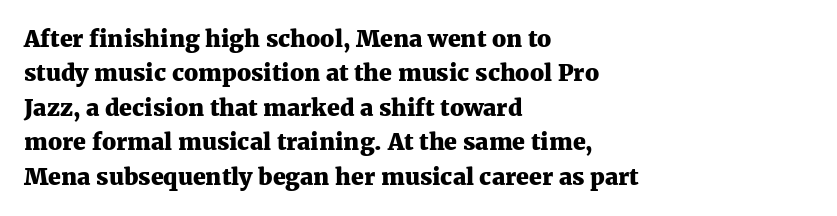
The image shows 23 px bold type, upright; set left-aligned, normal line spacing (1.5x), normal letter spacing, not underlined.
